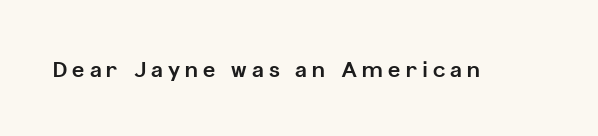
The image shows 21 px bold type, upright; set unusually wide letter spacing (+0.24 em), not underlined.
